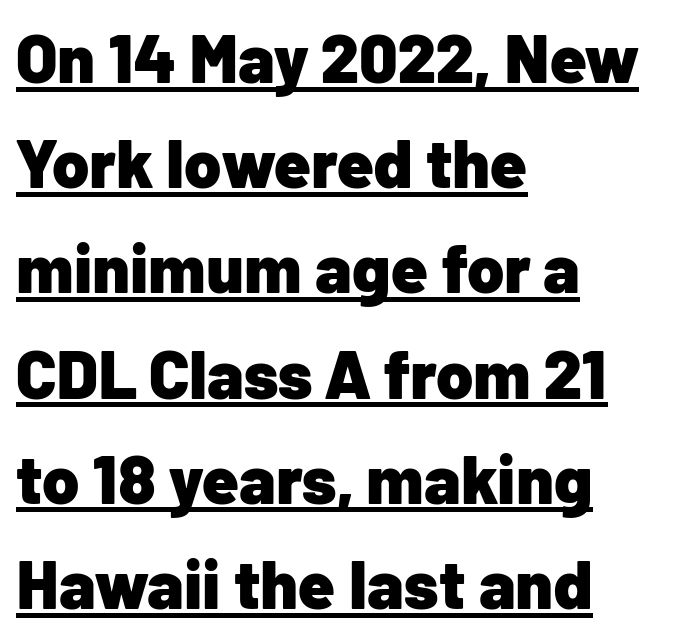
Q: Is the text bold? A: Yes.
Q: Is the text italic (slanted)? A: No, it is upright.
Q: Is the typeface a serif or a sans-serif typeface? A: Sans-serif.
Q: Is the text underlined? A: Yes.
Q: How is the paragraph aligned? A: Left-aligned.
Q: Is the spacing between letters normal or unusually wide? A: Normal.
Q: Is the spacing between lines tight, normal or loose? A: Normal.
Q: Width (condensed, normal, or wide)? A: Normal.
Q: Stroke contrast? A: Low.
Q: x-height? A: Medium.
Q: Monospaced? A: No.
